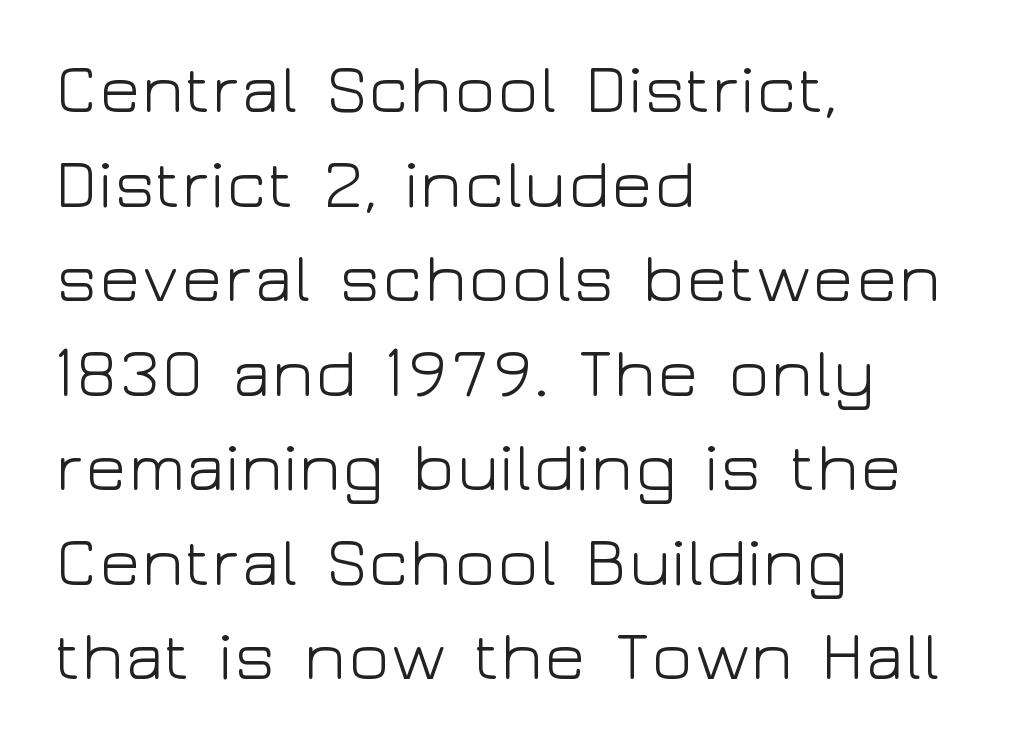
This rendering leaves character spacing at its baseline value. Check under the words: just untouched page. The setting favours the left margin, as ordinary paragraphs usually do. Stroke mass is kept to a normal reading level or below. Examine the stroke ends and you'll find no serifs.
